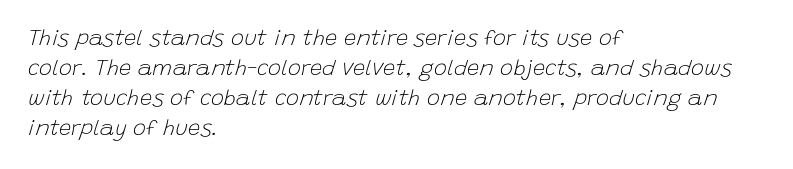
{"italic": "yes", "lean": "right", "slant_degrees": 15, "bold": "no", "underline": "no", "align": "left", "line_spacing": "normal", "line_spacing_ratio": 1.36, "letter_spacing": "normal", "letter_spacing_em": 0.0, "glyph_px": 22}
